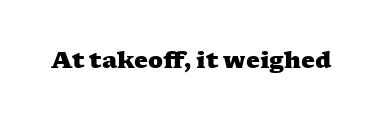
{"bold": "yes", "underline": "no", "letter_spacing": "normal", "letter_spacing_em": 0.0, "glyph_px": 22}
